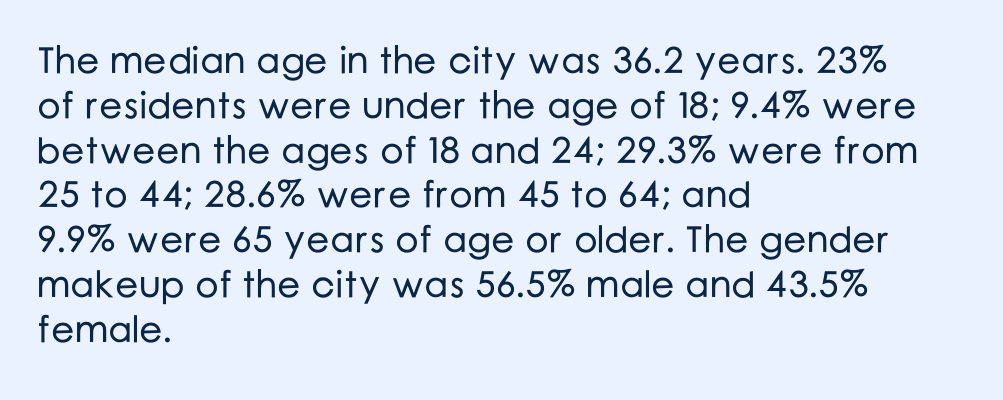
The image shows 37 px sans-serif type, upright; set left-aligned, line spacing 1.21x, normal letter spacing, not underlined; low stroke contrast and a medium x-height.
